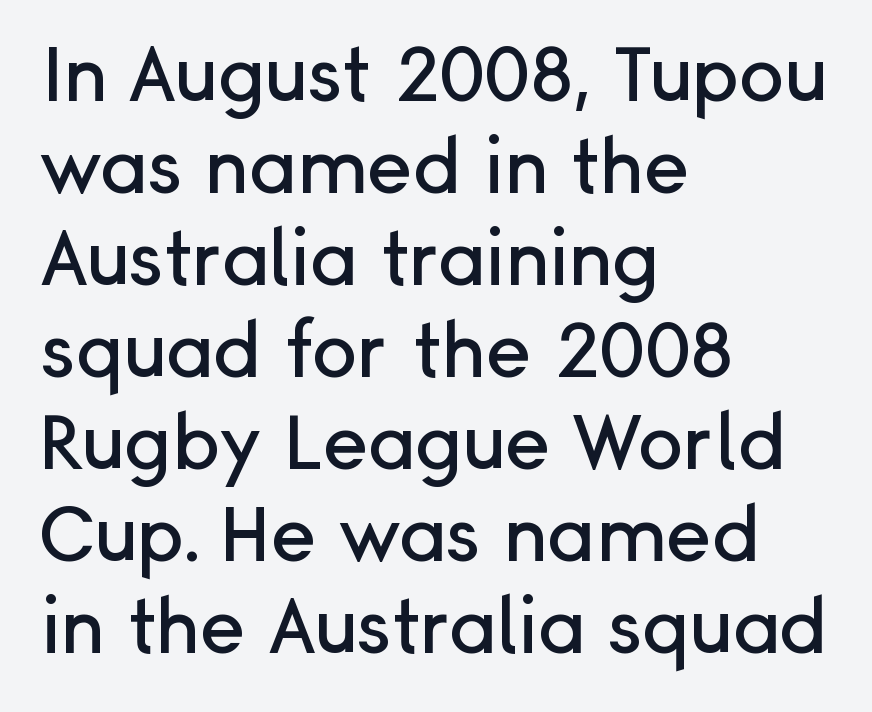
This sample uses a sans-serif face. Tall strokes in this sample are plumb rather than angled. Here the designer chose a conventional face with non-uniform glyph widths. A clean baseline with only descenders dipping below it. A classic flush-left, rag-right setting is used for this passage.
